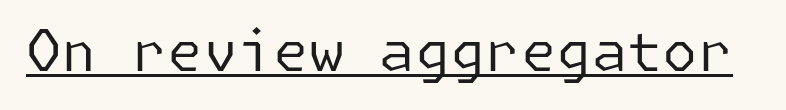
{"serif": "no", "italic": "no", "bold": "no", "weight": "regular", "width": "normal", "stroke_contrast": "low", "x_height": "medium", "underline": "yes", "letter_spacing": "normal", "letter_spacing_em": 0.0, "glyph_px": 57}
